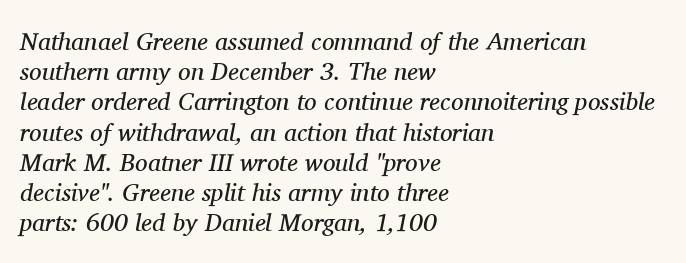
The passage is arranged the way most books set body copy — flush left. Look at the tracking — it's just the regular setting, nothing added. Underlining? Definitely not there. A quiet, ordinary-to-light weight characterises the typeface.
